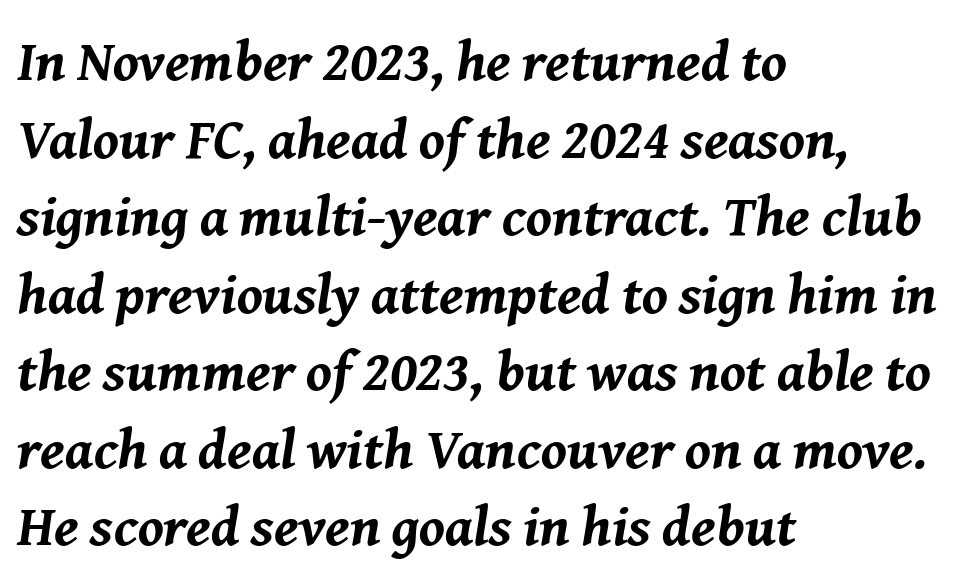
Q: Is the text bold? A: Yes.
Q: Is the text italic (slanted)? A: Yes, it leans right by about 8 degrees.
Q: Is the text underlined? A: No.
Q: How is the paragraph aligned? A: Left-aligned.
Q: Is the spacing between letters normal or unusually wide? A: Normal.
Q: Is the spacing between lines tight, normal or loose? A: Normal.
Q: Width (condensed, normal, or wide)? A: Normal.
Q: Stroke contrast? A: Medium.
Q: x-height? A: Medium.
Q: Monospaced? A: No.
